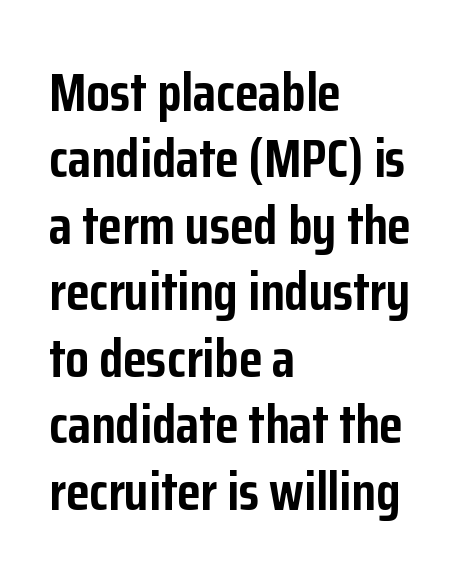
{"serif": "no", "italic": "no", "bold": "yes", "weight": "semibold", "width": "condensed", "stroke_contrast": "low", "x_height": "medium", "monospaced": "no", "underline": "no", "align": "left", "line_spacing_ratio": 1.23, "letter_spacing": "normal", "letter_spacing_em": 0.0, "glyph_px": 54}
